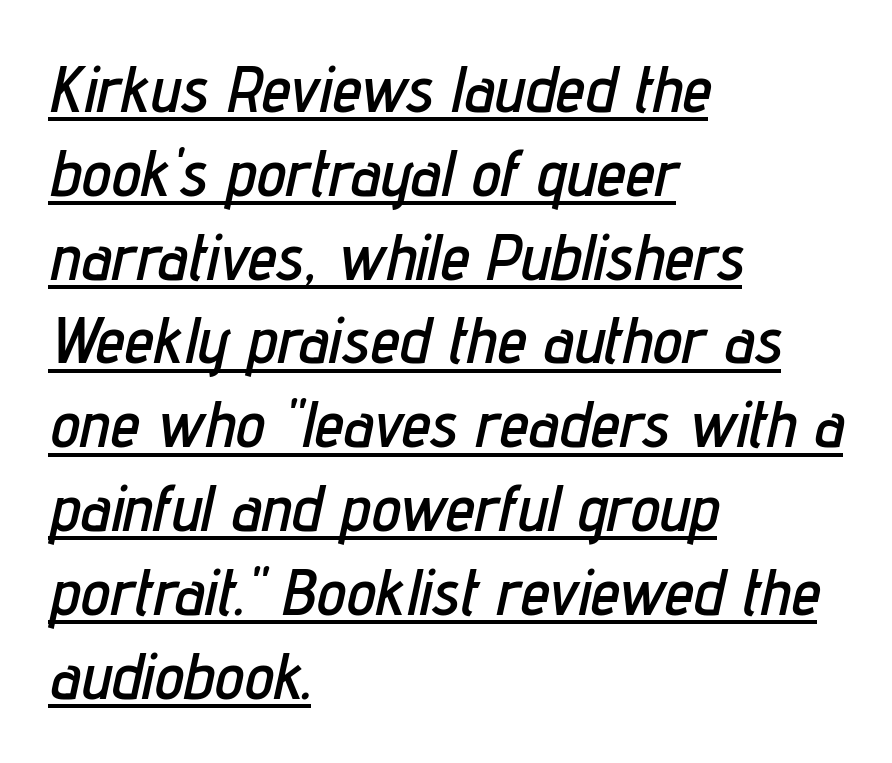
Q: Is the text italic (slanted)? A: Yes, it leans right by about 12 degrees.
Q: Is the text underlined? A: Yes.
Q: How is the paragraph aligned? A: Left-aligned.
Q: Is the spacing between letters normal or unusually wide? A: Normal.
Q: Is the spacing between lines tight, normal or loose? A: Normal.
Q: Width (condensed, normal, or wide)? A: Condensed.
Q: Stroke contrast? A: Low.
Q: x-height? A: Medium.
Q: Monospaced? A: No.
